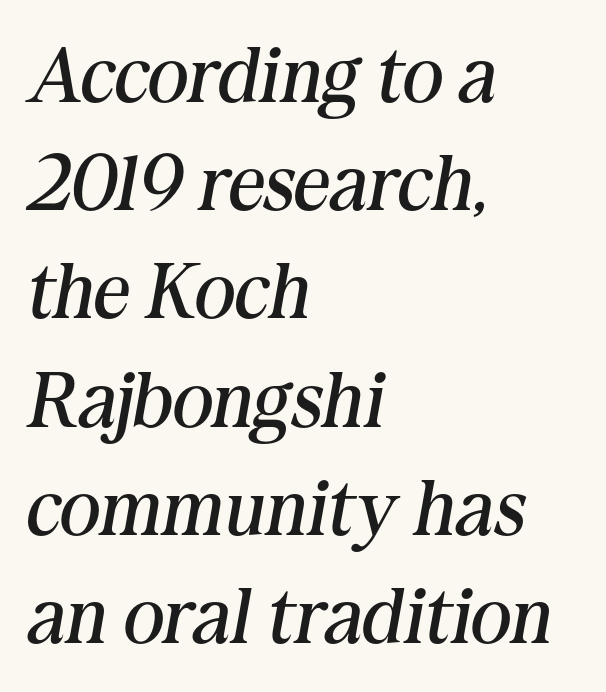
{"serif": "yes", "italic": "yes", "lean": "right", "slant_degrees": 10, "bold": "no", "weight": "regular", "width": "normal", "stroke_contrast": "medium", "x_height": "medium", "monospaced": "no", "underline": "no", "align": "left", "line_spacing": "normal", "line_spacing_ratio": 1.37, "letter_spacing": "normal", "letter_spacing_em": 0.0, "glyph_px": 79}
